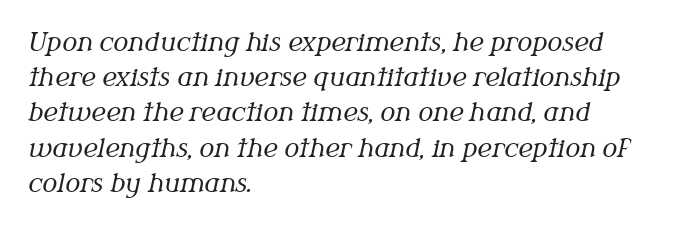
{"italic": "yes", "lean": "right", "slant_degrees": 12, "bold": "no", "underline": "no", "align": "left", "line_spacing": "normal", "line_spacing_ratio": 1.41, "letter_spacing": "normal", "letter_spacing_em": 0.0, "glyph_px": 25}
